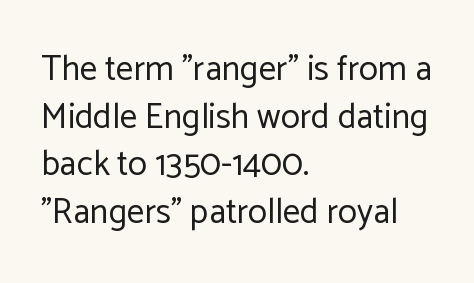
{"serif": "no", "italic": "no", "bold": "no", "weight": "regular", "width": "normal", "stroke_contrast": "low", "x_height": "medium", "monospaced": "no", "underline": "no", "align": "left", "line_spacing": "normal", "line_spacing_ratio": 1.36, "letter_spacing": "normal", "letter_spacing_em": 0.0, "glyph_px": 35}
